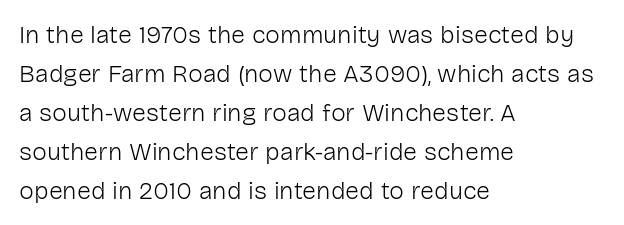
The space between consecutive lines is moderate. In terms of letterspacing, this is plain default setting. This rendering features lettering with no underline. Is the stroke heavy? The answer is a plain regular-or-lighter.
